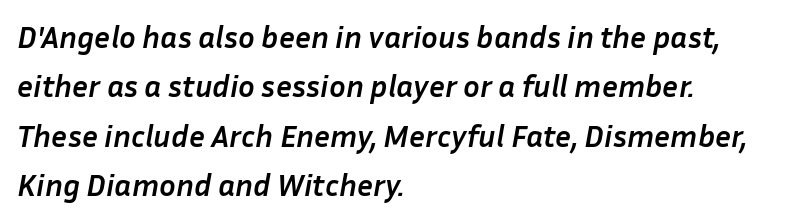
The image shows 31 px semibold type, italic (leaning right); set left-aligned, normal line spacing (1.59x), normal letter spacing, not underlined; low stroke contrast and a medium x-height.
